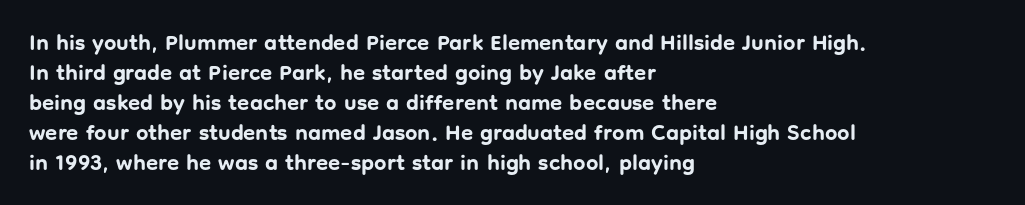
Italic: no, the glyphs are upright roman. Standard letterfit; no display-style spreading of the glyphs. Glance below the letters and you will spot only blank space. Its strokes are broad and dark, the hallmark of bold type.
